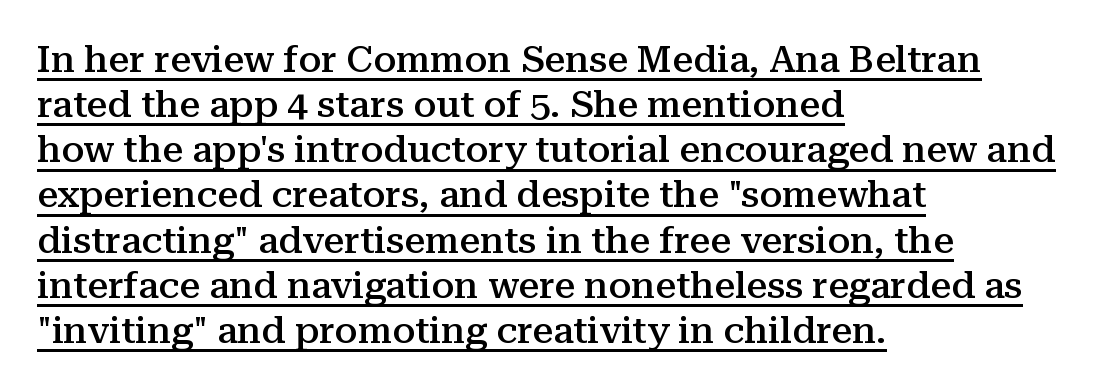
Q: Is the text bold? A: Semi-bold.
Q: Is the text italic (slanted)? A: No, it is upright.
Q: Is the typeface a serif or a sans-serif typeface? A: Serif.
Q: Is the text underlined? A: Yes.
Q: How is the paragraph aligned? A: Left-aligned.
Q: Is the spacing between letters normal or unusually wide? A: Normal.
Q: Width (condensed, normal, or wide)? A: Normal.
Q: Stroke contrast? A: Medium.
Q: x-height? A: Medium.
Q: Monospaced? A: No.
